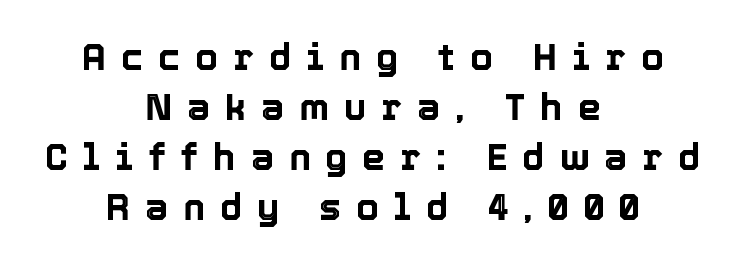
Q: Is the text italic (slanted)? A: No, it is upright.
Q: Is the text underlined? A: No.
Q: How is the paragraph aligned? A: Centered.
Q: Is the spacing between letters normal or unusually wide? A: Unusually wide.
Q: Is the spacing between lines tight, normal or loose? A: Normal.
Q: Width (condensed, normal, or wide)? A: Normal.
Q: x-height? A: Medium.
Q: Monospaced? A: No.
